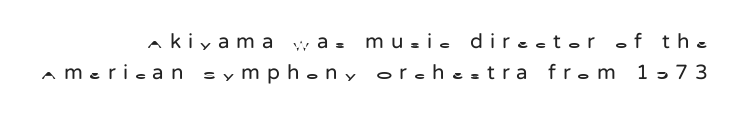
The image shows 21 px text type, upright; set normal line spacing (1.49x), unusually wide letter spacing (+0.33 em), not underlined.
